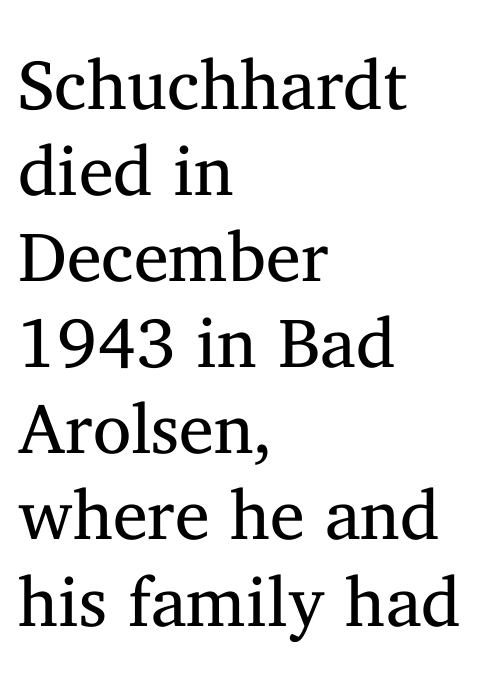
{"serif": "yes", "italic": "no", "bold": "no", "weight": "regular", "width": "normal", "stroke_contrast": "medium", "x_height": "medium", "monospaced": "no", "underline": "no", "align": "left", "line_spacing_ratio": 1.23, "letter_spacing": "normal", "letter_spacing_em": 0.0, "glyph_px": 70}
